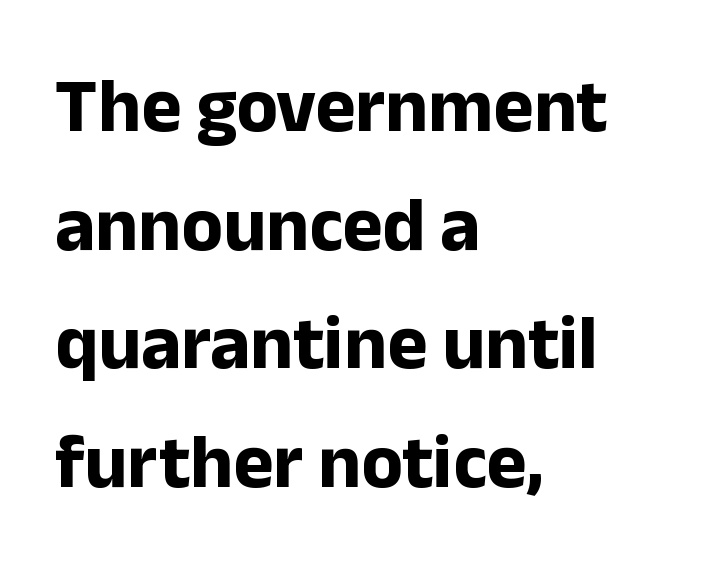
{"serif": "no", "italic": "no", "bold": "yes", "weight": "bold", "width": "normal", "stroke_contrast": "low", "x_height": "medium", "monospaced": "no", "underline": "no", "align": "left", "line_spacing": "normal", "line_spacing_ratio": 1.56, "letter_spacing": "normal", "letter_spacing_em": 0.0, "glyph_px": 76}
